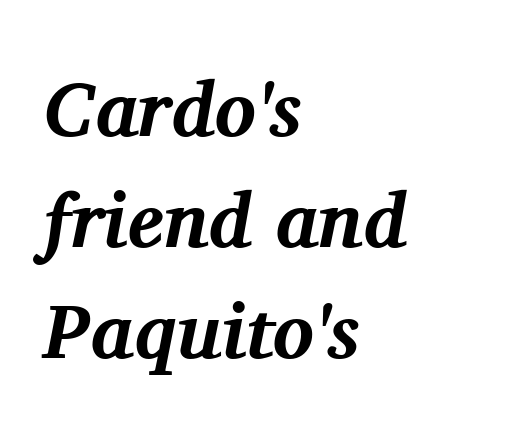
{"serif": "yes", "italic": "yes", "lean": "right", "slant_degrees": 11, "bold": "yes", "weight": "bold", "width": "normal", "stroke_contrast": "medium", "x_height": "medium", "monospaced": "no", "underline": "no", "align": "left", "line_spacing": "normal", "line_spacing_ratio": 1.44, "letter_spacing": "normal", "letter_spacing_em": 0.0, "glyph_px": 77}
